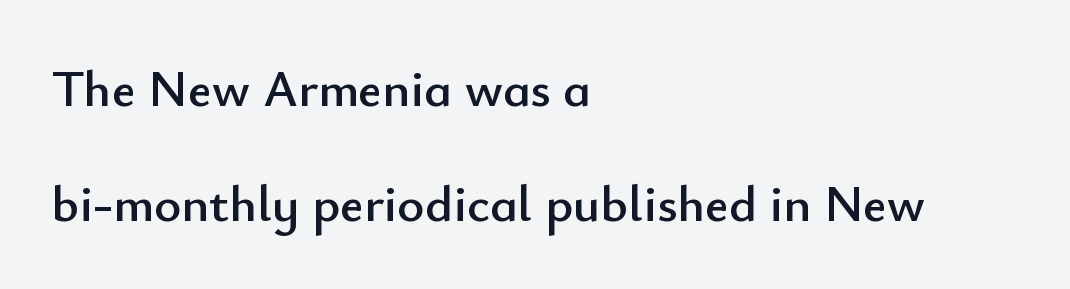
The lettering holds an erect, upright posture throughout. The vertical gap from one line to the next is large. Character widths vary here, with narrow letters taking less room than wide ones. A classic flush-left, rag-right setting is used for this passage. The horizontal fit of the characters is conventional and even. Descenders hang freely into open space.
